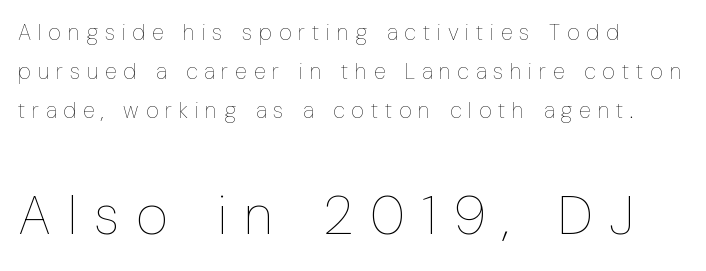
Q: Is the text bold? A: No.
Q: Is the text italic (slanted)? A: No, it is upright.
Q: Is the text underlined? A: No.
Q: How is the paragraph aligned? A: Left-aligned.
Q: Is the spacing between letters normal or unusually wide? A: Unusually wide.
Q: Which block of text is set in a larger size, the first (top) or the second (bottom)? A: The second (bottom) one.
Q: Width (condensed, normal, or wide)? A: Condensed.
Q: Stroke contrast? A: Low.
Q: x-height? A: Medium.
Q: Monospaced? A: No.
